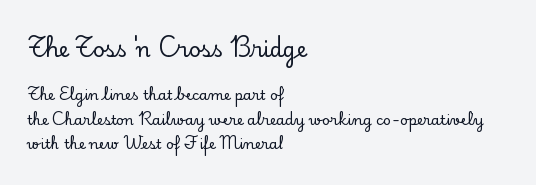
Decoration check: the copy has no underline. In CSS terms this would be text-align: left. You can tell it's not italic because the verticals are truly vertical. Of the two passages, the one on top uses the larger point size. In terms of letterspacing, this is plain default setting.
